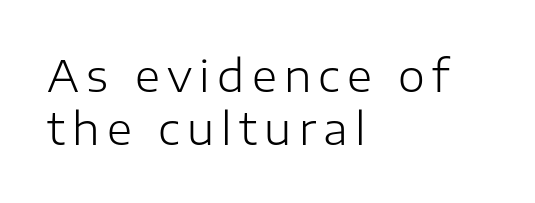
Q: Is the text bold? A: No.
Q: Is the text italic (slanted)? A: No, it is upright.
Q: Is the typeface a serif or a sans-serif typeface? A: Sans-serif.
Q: Is the text underlined? A: No.
Q: How is the paragraph aligned? A: Left-aligned.
Q: Width (condensed, normal, or wide)? A: Normal.
Q: Stroke contrast? A: Low.
Q: x-height? A: Medium.
Q: Monospaced? A: No.
